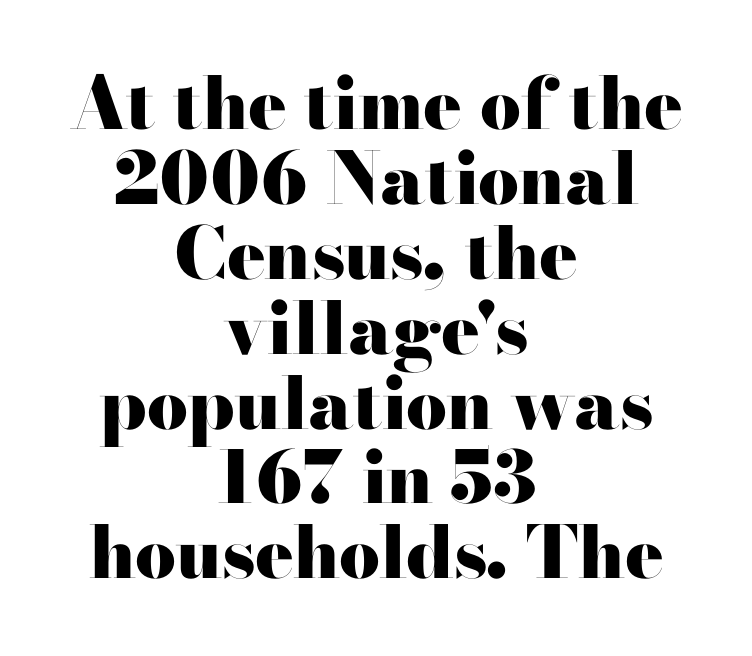
{"serif": "yes", "italic": "no", "bold": "yes", "weight": "heavy", "width": "wide", "stroke_contrast": "high", "x_height": "small", "monospaced": "no", "underline": "no", "align": "center", "line_spacing": "tight", "line_spacing_ratio": 1.04, "letter_spacing": "normal", "letter_spacing_em": 0.0, "glyph_px": 72}
